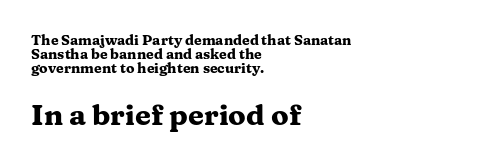
Q: Is the text bold? A: Yes.
Q: Is the text italic (slanted)? A: No, it is upright.
Q: Is the typeface a serif or a sans-serif typeface? A: Serif.
Q: Is the text underlined? A: No.
Q: How is the paragraph aligned? A: Left-aligned.
Q: Is the spacing between letters normal or unusually wide? A: Normal.
Q: Is the spacing between lines tight, normal or loose? A: Tight.
Q: Which block of text is set in a larger size, the first (top) or the second (bottom)? A: The second (bottom) one.
Q: Width (condensed, normal, or wide)? A: Wide.
Q: Stroke contrast? A: Medium.
Q: x-height? A: Medium.
Q: Monospaced? A: No.
